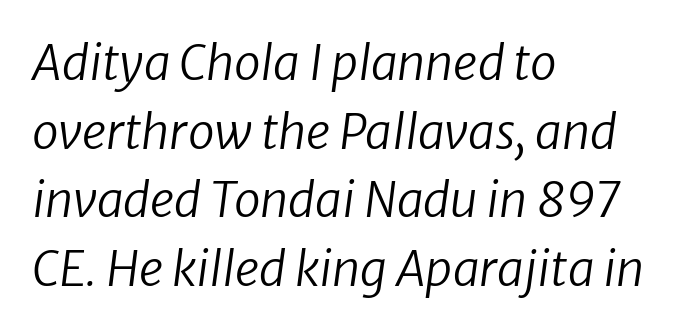
These lines are set flush left with a ragged right edge. Characters are canted at an angle relative to the baseline's perpendicular. Proportional: the letters do not fall into vertical columns. Regular leading. Caption: standard tracking, unaltered.
